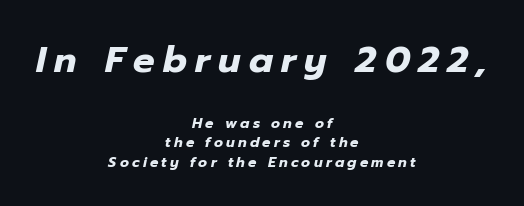
Q: Is the text bold? A: Yes.
Q: Is the text italic (slanted)? A: Yes, it leans right by about 12 degrees.
Q: Is the text underlined? A: No.
Q: How is the paragraph aligned? A: Centered.
Q: Is the spacing between letters normal or unusually wide? A: Unusually wide.
Q: Is the spacing between lines tight, normal or loose? A: Normal.
Q: Which block of text is set in a larger size, the first (top) or the second (bottom)? A: The first (top) one.
Q: Width (condensed, normal, or wide)? A: Normal.
Q: Stroke contrast? A: Low.
Q: x-height? A: Medium.
Q: Monospaced? A: No.
